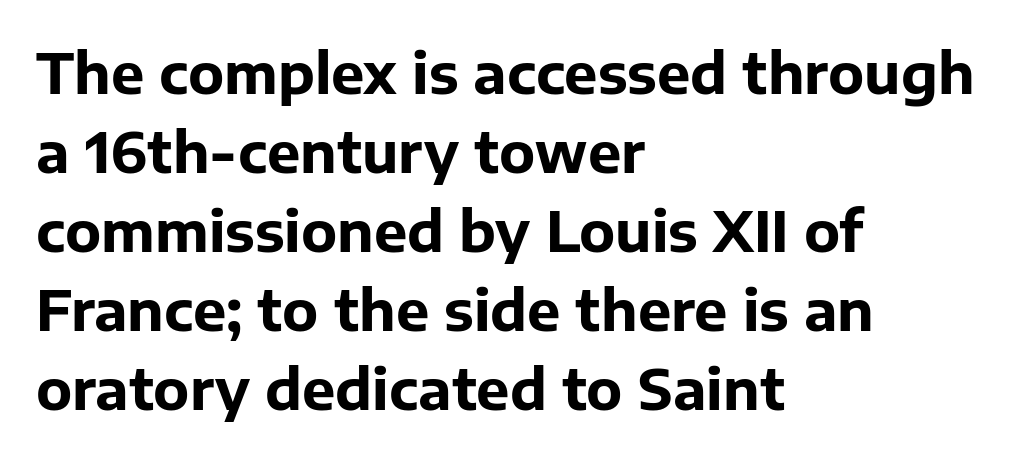
Q: Is the text bold? A: Yes.
Q: Is the text italic (slanted)? A: No, it is upright.
Q: Is the typeface a serif or a sans-serif typeface? A: Sans-serif.
Q: Is the text underlined? A: No.
Q: How is the paragraph aligned? A: Left-aligned.
Q: Is the spacing between letters normal or unusually wide? A: Normal.
Q: Is the spacing between lines tight, normal or loose? A: Normal.
Q: Width (condensed, normal, or wide)? A: Normal.
Q: Stroke contrast? A: Low.
Q: x-height? A: Medium.
Q: Monospaced? A: No.
